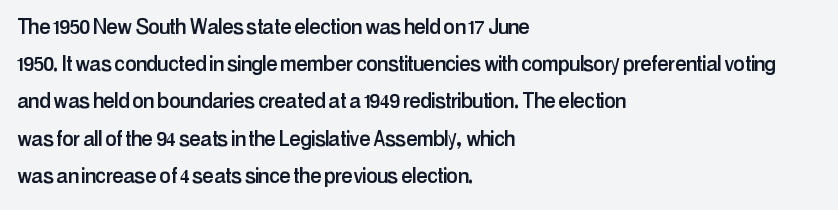
The image shows 26 px text type, upright; set left-aligned, normal line spacing (1.43x), normal letter spacing, not underlined.
